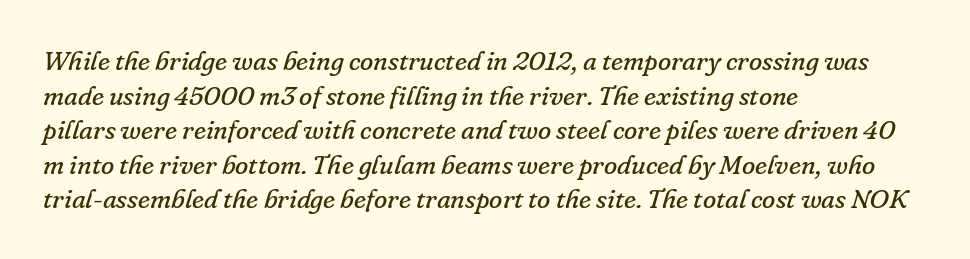
Q: Is the text bold? A: No.
Q: Is the text italic (slanted)? A: Yes, it leans right by about 16 degrees.
Q: Is the text underlined? A: No.
Q: How is the paragraph aligned? A: Left-aligned.
Q: Is the spacing between letters normal or unusually wide? A: Normal.
Q: Is the spacing between lines tight, normal or loose? A: Normal.
